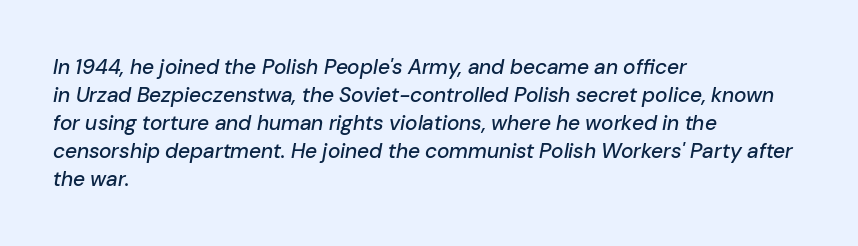
{"italic": "yes", "lean": "right", "slant_degrees": 10, "underline": "no", "align": "left", "line_spacing": "normal", "line_spacing_ratio": 1.33, "letter_spacing": "normal", "letter_spacing_em": 0.0, "glyph_px": 21}
